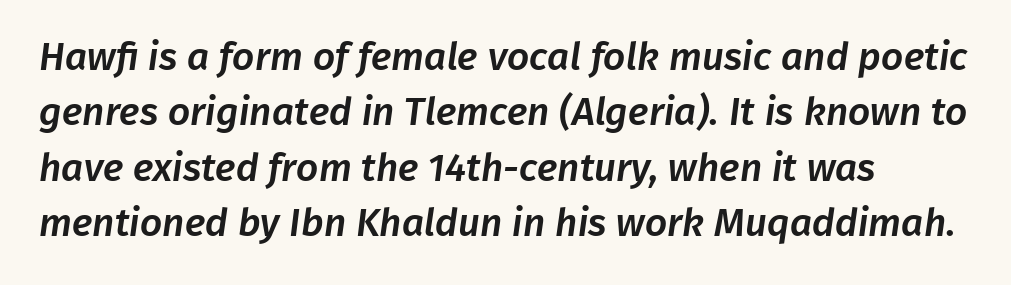
The specimen omits any rule beneath the text block's lines. The text was rendered using a sans face with plain stroke endings. Do the characters align in a grid? No, the font is proportional. The passage shown stacks its lines at a standard gap. Tracking here is standard; glyphs follow each other at the usual distance.
